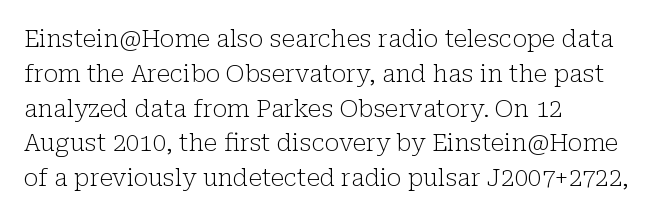
Q: Is the text bold? A: No.
Q: Is the text italic (slanted)? A: No, it is upright.
Q: Is the text underlined? A: No.
Q: How is the paragraph aligned? A: Left-aligned.
Q: Is the spacing between letters normal or unusually wide? A: Normal.
Q: Is the spacing between lines tight, normal or loose? A: Normal.
